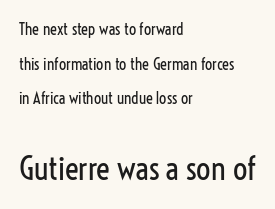
The image shows 32 px regular-weight, condensed sans-serif type, upright; set left-aligned, loose line spacing (2.16x), normal letter spacing, not underlined; the second (bottom) block is 2.0x larger; low stroke contrast and a medium x-height.
